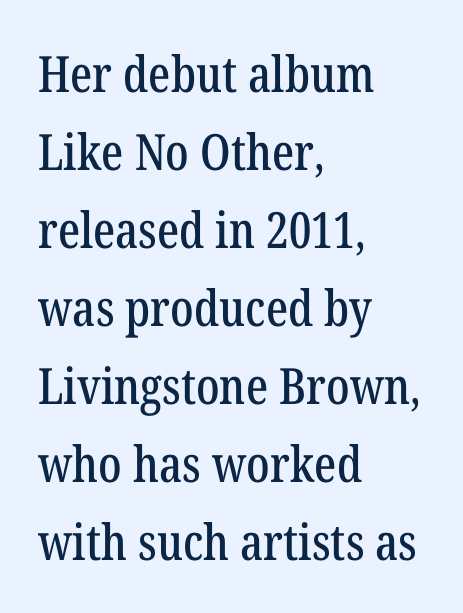
Q: Is the text italic (slanted)? A: No, it is upright.
Q: Is the typeface a serif or a sans-serif typeface? A: Serif.
Q: Is the text underlined? A: No.
Q: How is the paragraph aligned? A: Left-aligned.
Q: Is the spacing between letters normal or unusually wide? A: Normal.
Q: Is the spacing between lines tight, normal or loose? A: Normal.
Q: Width (condensed, normal, or wide)? A: Condensed.
Q: Stroke contrast? A: Low.
Q: x-height? A: Medium.
Q: Monospaced? A: No.
